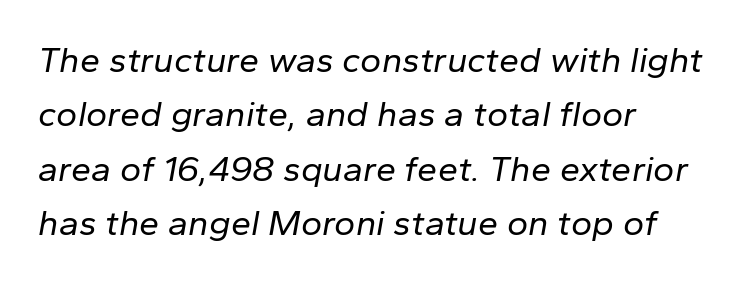
{"italic": "yes", "lean": "right", "slant_degrees": 10, "bold": "no", "weight": "regular", "width": "normal", "stroke_contrast": "low", "x_height": "medium", "monospaced": "no", "underline": "no", "align": "left", "line_spacing": "normal", "line_spacing_ratio": 1.51, "letter_spacing": "normal", "letter_spacing_em": 0.0, "glyph_px": 36}
